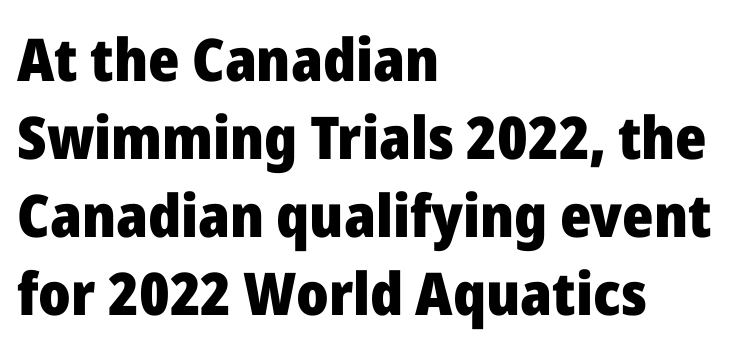
The image shows 59 px heavy sans-serif type, upright; set left-aligned, normal line spacing (1.32x), normal letter spacing, not underlined; low stroke contrast and a medium x-height.
